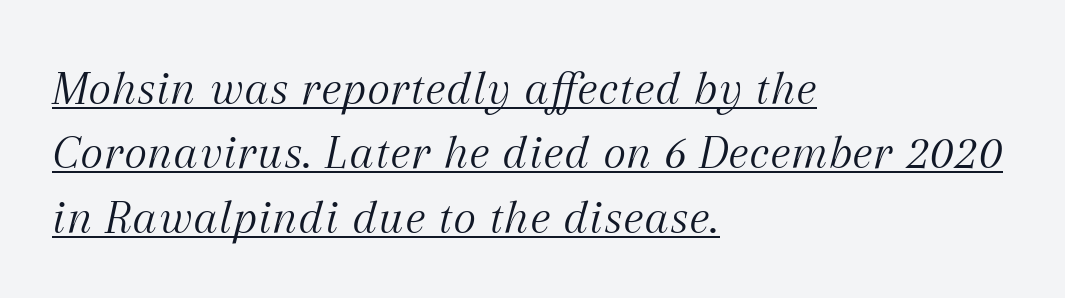
The image shows 50 px light serif type, italic (leaning right); set left-aligned, normal line spacing (1.29x), normal letter spacing, underlined; medium stroke contrast and a medium x-height.
